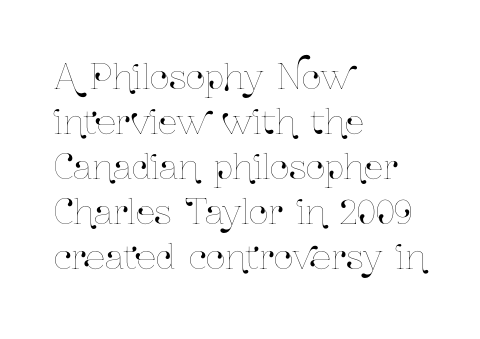
The image shows 34 px condensed type, upright; set left-aligned, normal line spacing (1.32x), normal letter spacing, not underlined; low stroke contrast and a medium x-height.
